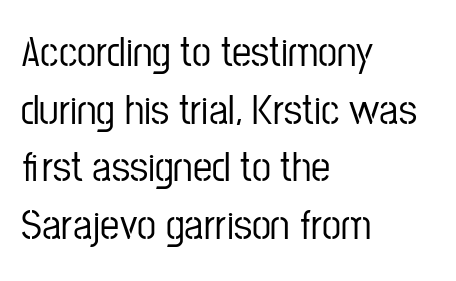
{"serif": "no", "italic": "no", "width": "condensed", "stroke_contrast": "low", "x_height": "medium", "monospaced": "no", "underline": "no", "align": "left", "line_spacing": "normal", "line_spacing_ratio": 1.34, "letter_spacing": "normal", "letter_spacing_em": 0.0, "glyph_px": 43}
